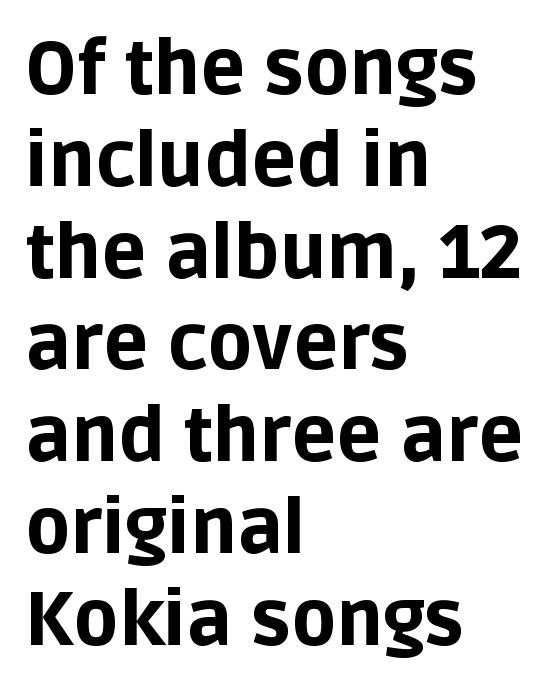
Honestly, the letter spacing is just normal — you wouldn't notice it. The glyphs have the mass of a bold cut. Plain, unruled lines of type. Note the varied advance widths — an 'i' is clearly narrower than an 'm'. This rendering employs a face without finishing strokes, i.e., a sans-serif. The lines in this sample share a left origin and differ only in where they stop.
